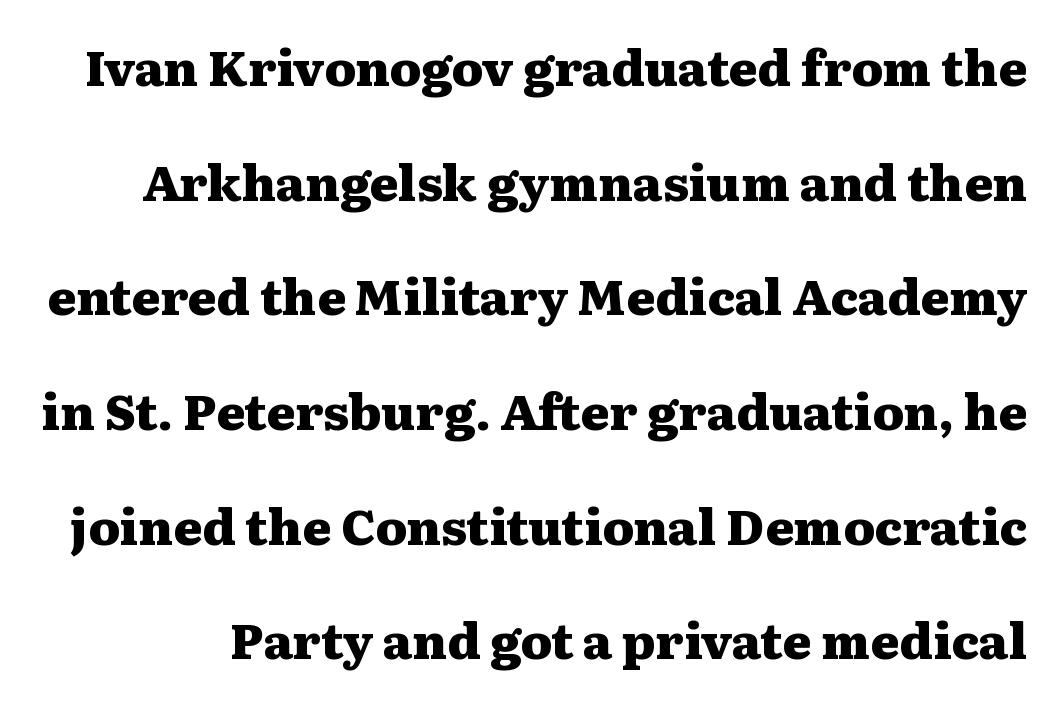
Q: Is the text bold? A: Yes.
Q: Is the text italic (slanted)? A: No, it is upright.
Q: Is the typeface a serif or a sans-serif typeface? A: Serif.
Q: Is the text underlined? A: No.
Q: Is the spacing between letters normal or unusually wide? A: Normal.
Q: Is the spacing between lines tight, normal or loose? A: Loose.
Q: Width (condensed, normal, or wide)? A: Wide.
Q: Stroke contrast? A: Medium.
Q: x-height? A: Medium.
Q: Monospaced? A: No.
